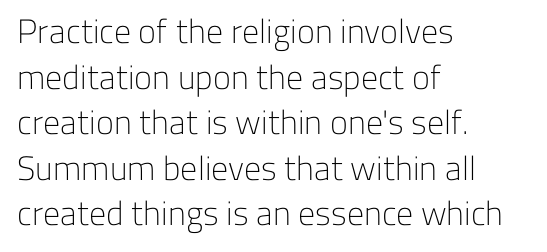
The image shows 34 px light sans-serif type, upright; set left-aligned, normal line spacing (1.34x), normal letter spacing, not underlined; low stroke contrast and a medium x-height.
